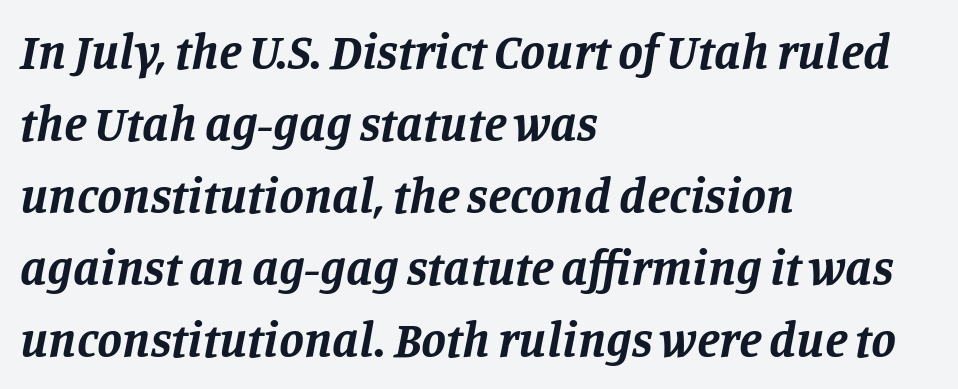
{"serif": "yes", "italic": "yes", "lean": "right", "slant_degrees": 11, "bold": "yes", "weight": "bold", "width": "normal", "stroke_contrast": "low", "x_height": "large", "monospaced": "no", "underline": "no", "align": "left", "line_spacing": "normal", "line_spacing_ratio": 1.44, "letter_spacing": "normal", "letter_spacing_em": 0.0, "glyph_px": 50}
